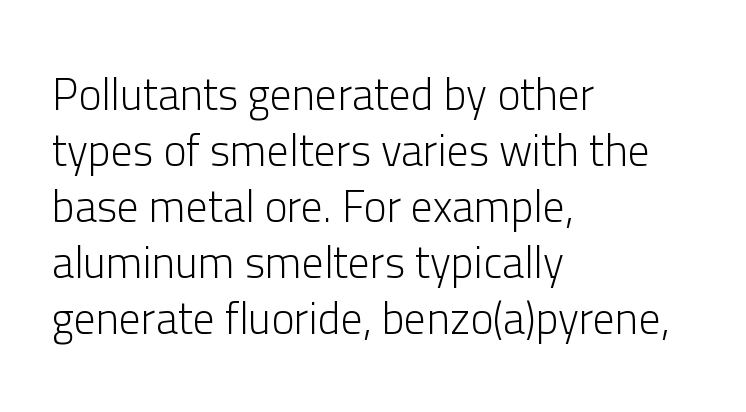
No italicization has been applied; the sample stays upright. Nobody drew a line under any word here. Check where the strokes stop: nothing finishes them off — pure sans. Weight: in the light-to-regular range. Vertical spacing — default.
